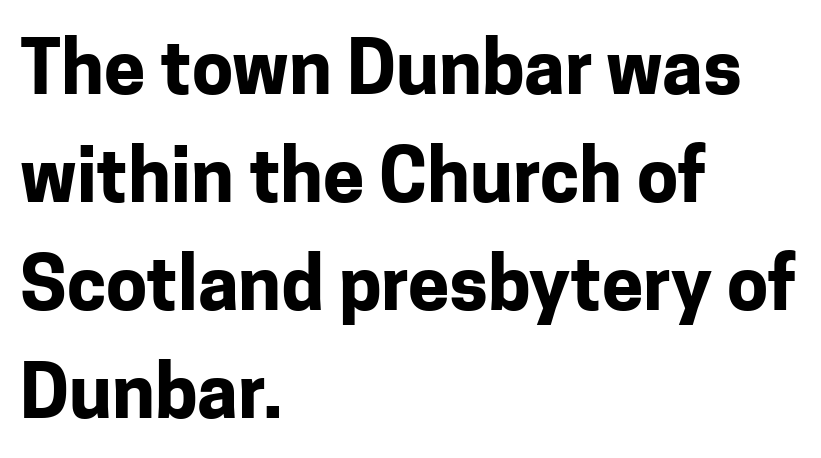
{"serif": "no", "italic": "no", "bold": "yes", "weight": "bold", "width": "normal", "stroke_contrast": "low", "x_height": "medium", "monospaced": "no", "underline": "no", "align": "left", "line_spacing": "normal", "line_spacing_ratio": 1.46, "letter_spacing": "normal", "letter_spacing_em": 0.0, "glyph_px": 74}
